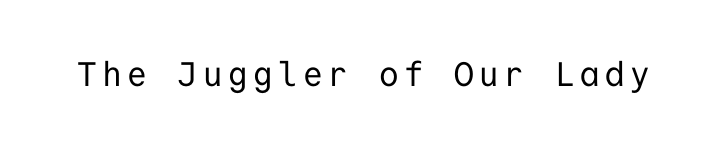
{"serif": "no", "italic": "no", "bold": "no", "weight": "regular", "width": "normal", "stroke_contrast": "low", "x_height": "medium", "monospaced": "yes", "underline": "no", "glyph_px": 34}
